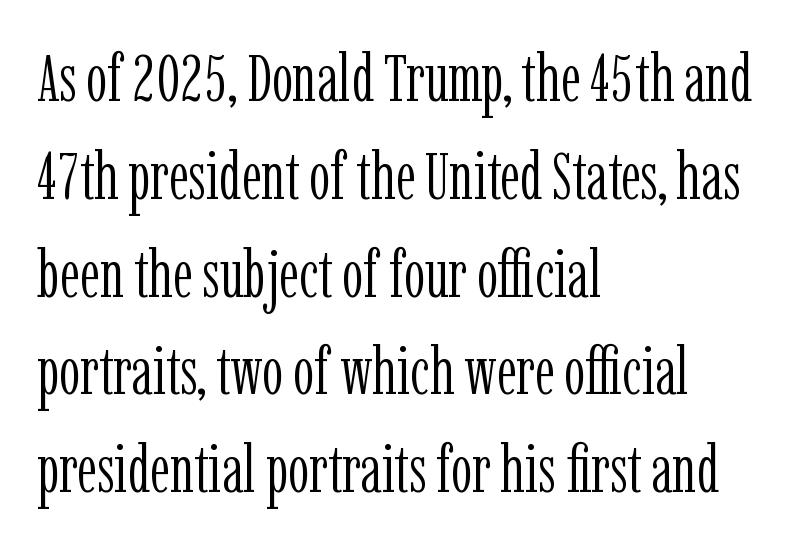
{"serif": "yes", "italic": "no", "bold": "no", "weight": "light", "width": "condensed", "stroke_contrast": "low", "x_height": "medium", "monospaced": "no", "underline": "no", "align": "left", "line_spacing": "normal", "line_spacing_ratio": 1.46, "letter_spacing": "normal", "letter_spacing_em": 0.0, "glyph_px": 67}
